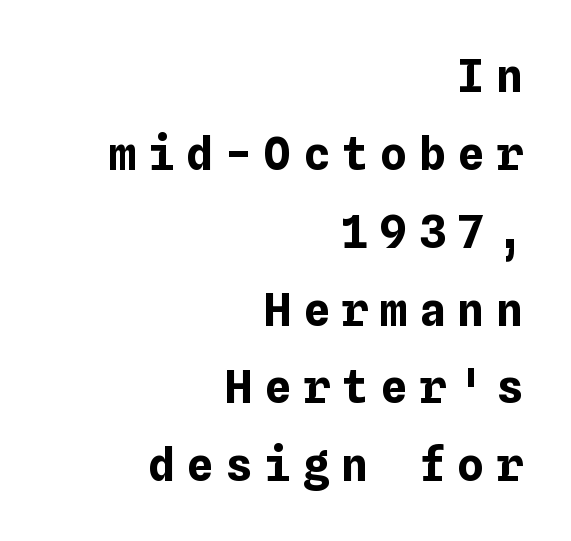
{"italic": "no", "bold": "yes", "weight": "bold", "width": "normal", "stroke_contrast": "low", "x_height": "medium", "underline": "no", "align": "right", "line_spacing_ratio": 1.73, "letter_spacing": "wide", "letter_spacing_em": 0.26, "glyph_px": 45}
